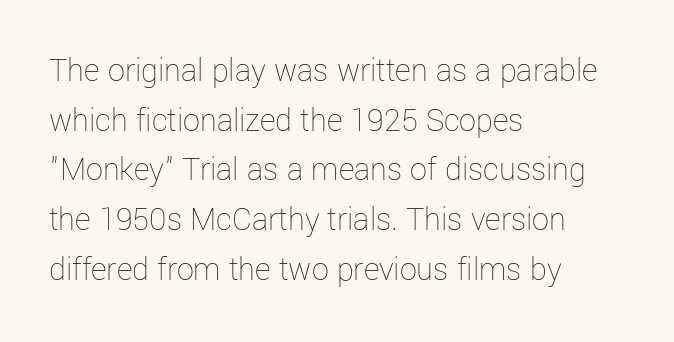
The image shows 34 px thin type, upright; set left-aligned, normal line spacing (1.46x), normal letter spacing, not underlined; low stroke contrast and a medium x-height.
